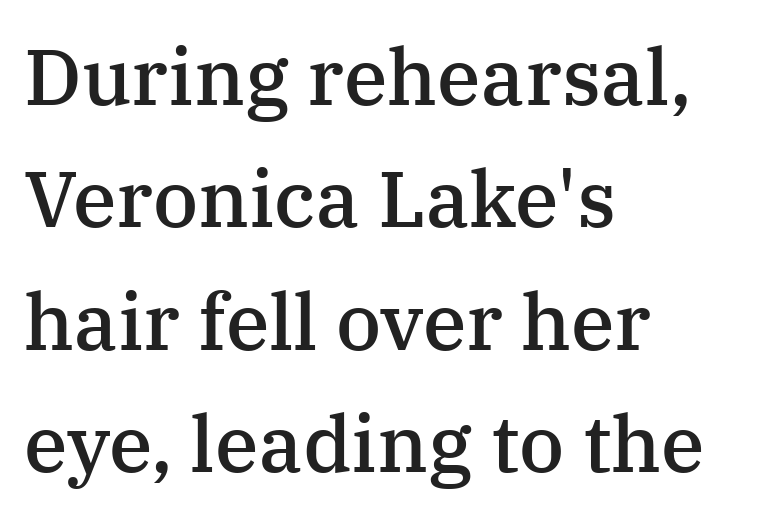
The image shows 79 px semibold serif type, upright; set left-aligned, normal line spacing (1.55x), normal letter spacing, not underlined; medium stroke contrast and a medium x-height.
